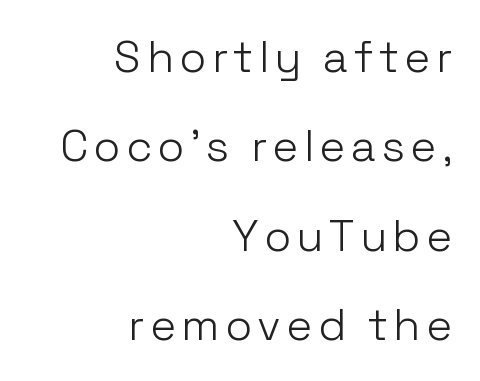
Weight: regular or lighter. The passage shown is typeset with a sans-serif family. Varying glyph widths throughout — classic text-font behaviour. Notice the wide empty band between every row — that's loose leading. Casual observation: everything's shoved over to the right. Ascenders rise straight up at ninety degrees.
